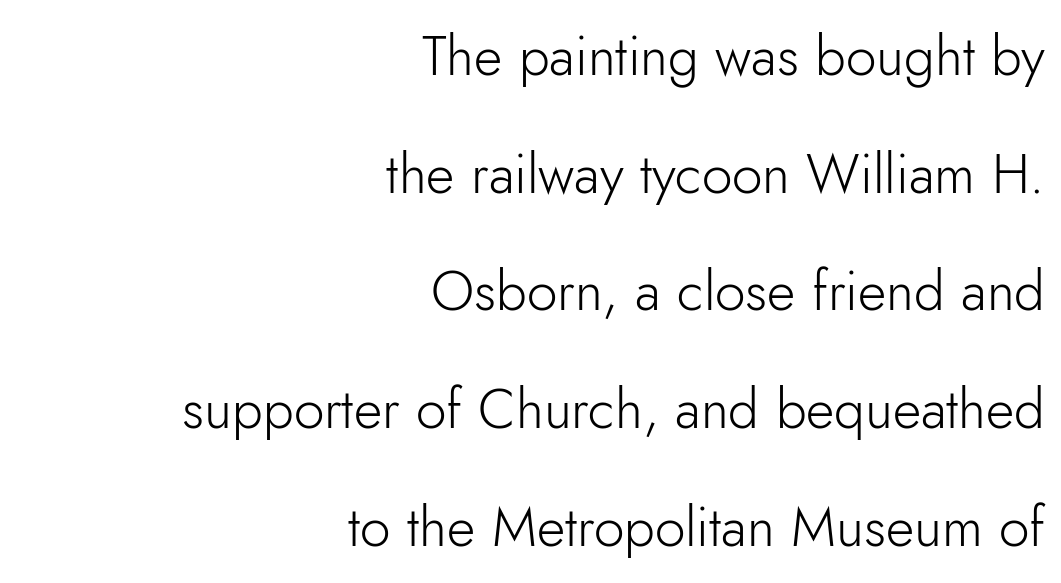
Q: Is the text bold? A: No.
Q: Is the text italic (slanted)? A: No, it is upright.
Q: Is the typeface a serif or a sans-serif typeface? A: Sans-serif.
Q: Is the text underlined? A: No.
Q: How is the paragraph aligned? A: Right-aligned.
Q: Is the spacing between letters normal or unusually wide? A: Normal.
Q: Is the spacing between lines tight, normal or loose? A: Loose.
Q: Width (condensed, normal, or wide)? A: Normal.
Q: Stroke contrast? A: Low.
Q: x-height? A: Small.
Q: Monospaced? A: No.
